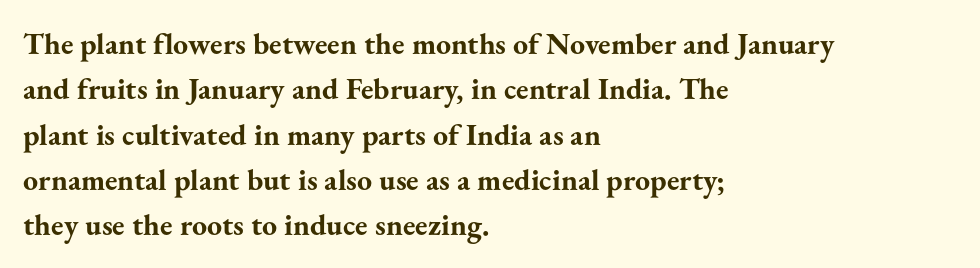
The image shows 30 px bold serif type, upright; set left-aligned, normal line spacing (1.51x), normal letter spacing, not underlined; medium stroke contrast and a small x-height.
